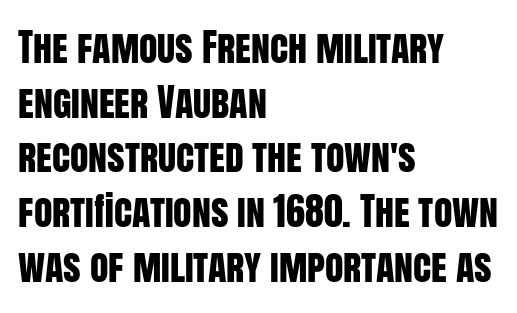
{"serif": "no", "italic": "no", "width": "condensed", "stroke_contrast": "low", "x_height": "large", "monospaced": "no", "underline": "no", "align": "left", "line_spacing": "normal", "line_spacing_ratio": 1.44, "letter_spacing": "normal", "letter_spacing_em": 0.0, "glyph_px": 38}
